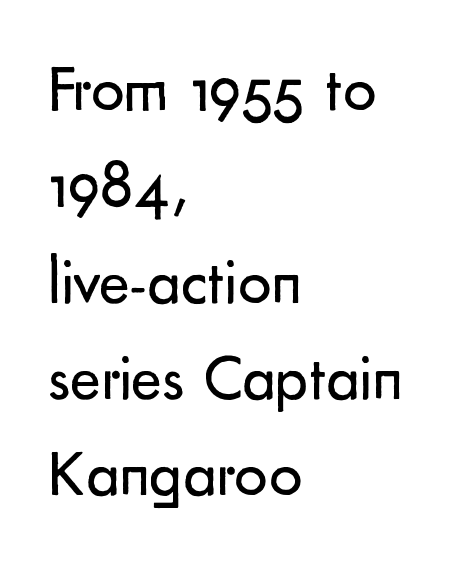
{"serif": "no", "italic": "no", "bold": "no", "weight": "regular", "width": "normal", "stroke_contrast": "low", "x_height": "small", "monospaced": "no", "underline": "no", "align": "left", "line_spacing": "normal", "line_spacing_ratio": 1.46, "letter_spacing": "normal", "letter_spacing_em": 0.0, "glyph_px": 66}
